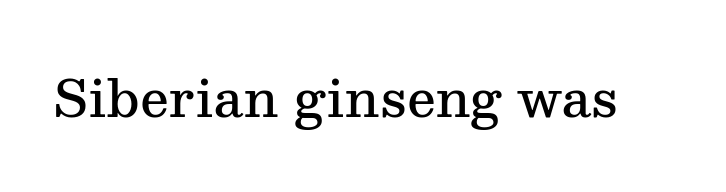
The image shows 51 px semibold serif type, upright; set normal letter spacing, not underlined; medium stroke contrast and a medium x-height.
